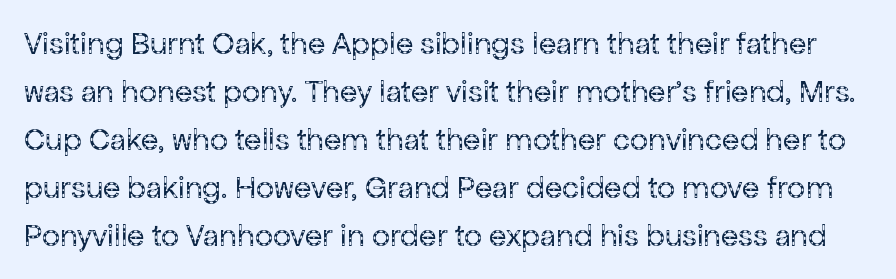
{"serif": "no", "italic": "no", "bold": "no", "weight": "regular", "width": "normal", "stroke_contrast": "low", "x_height": "medium", "monospaced": "no", "underline": "no", "line_spacing": "normal", "line_spacing_ratio": 1.5, "letter_spacing": "normal", "letter_spacing_em": 0.0, "glyph_px": 32}
